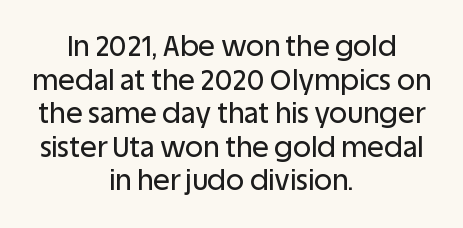
The font's upright variant was chosen for this text. Casual observation: everything's sitting right in the middle. Think of a printed novel: that variable character pitch is what you see here. Letters rest on an invisible, unmarked baseline.
